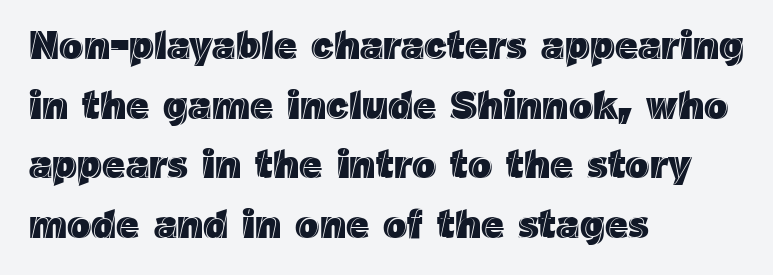
The passage shown has conventional tracking throughout. Unmarked baselines from the first word to the last. Every row of glyphs begins at an identical x-position on the left. This sample has the flowing, uneven cadence of proportional lettering. Regular leading.
